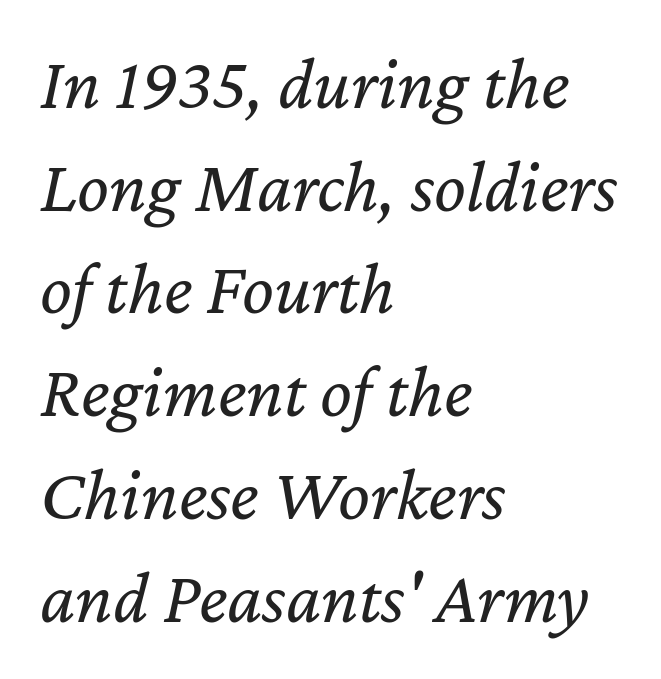
Tracking here is standard; glyphs follow each other at the usual distance. This is not heavy type; no bold has been used. Notice how the passage keeps a crisp vertical edge on the left only. What's the leading like? Ordinary, nothing unusual. Has an underline been added? It has not.
